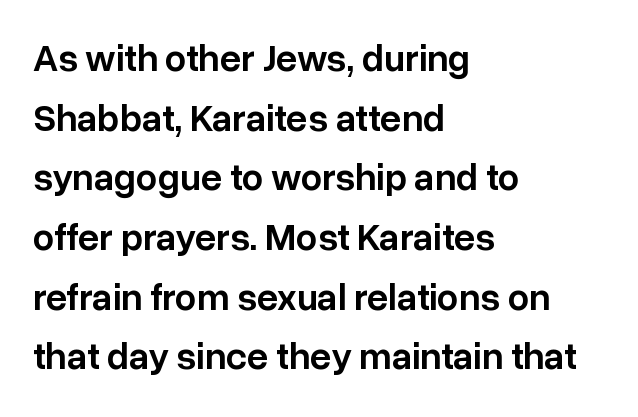
{"serif": "no", "italic": "no", "bold": "semi", "weight": "semibold", "width": "normal", "stroke_contrast": "low", "x_height": "medium", "monospaced": "no", "underline": "no", "align": "left", "line_spacing": "normal", "line_spacing_ratio": 1.57, "letter_spacing": "normal", "letter_spacing_em": 0.0, "glyph_px": 38}
